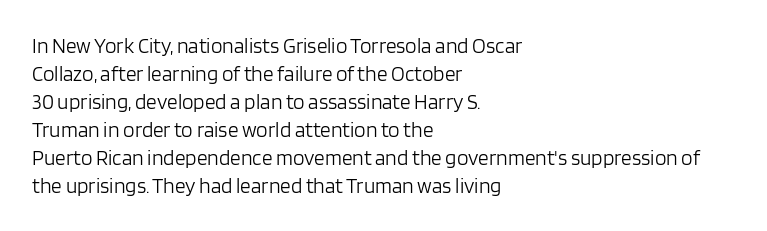
The image shows 21 px text type, upright; set left-aligned, normal line spacing (1.33x), normal letter spacing, not underlined.
